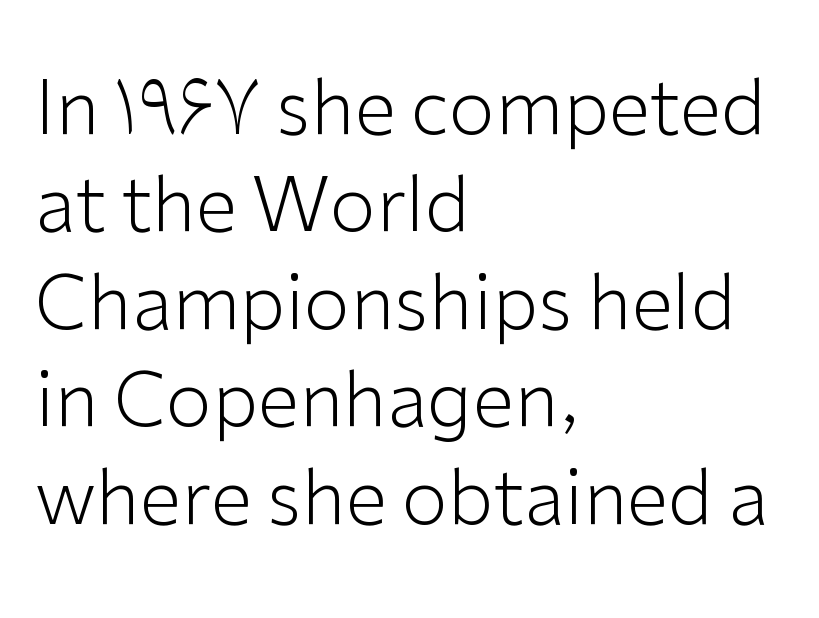
{"serif": "no", "italic": "no", "bold": "no", "weight": "light", "width": "normal", "stroke_contrast": "low", "x_height": "medium", "monospaced": "no", "underline": "no", "align": "left", "line_spacing": "normal", "line_spacing_ratio": 1.3, "letter_spacing": "normal", "letter_spacing_em": 0.0, "glyph_px": 75}
